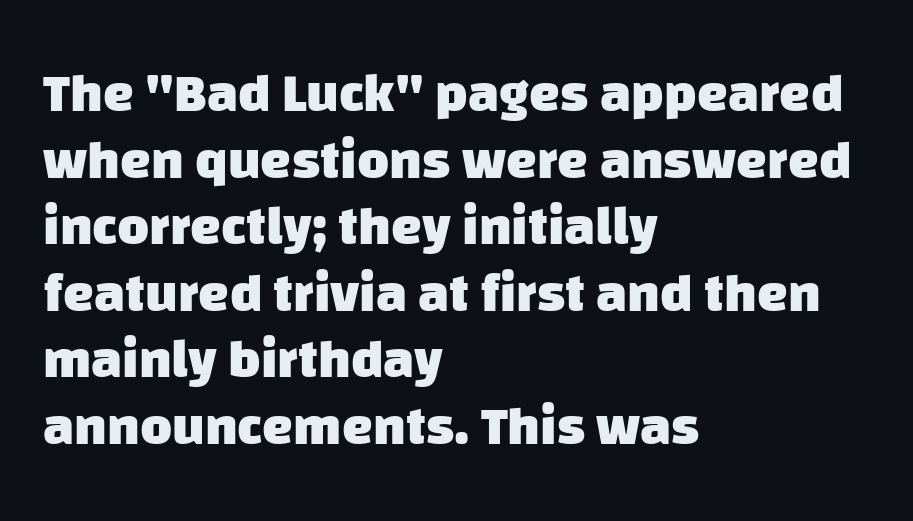
{"serif": "no", "bold": "yes", "weight": "heavy", "width": "normal", "stroke_contrast": "low", "x_height": "large", "monospaced": "no", "underline": "no", "align": "left", "line_spacing_ratio": 1.21, "letter_spacing": "normal", "letter_spacing_em": 0.0, "glyph_px": 55}
